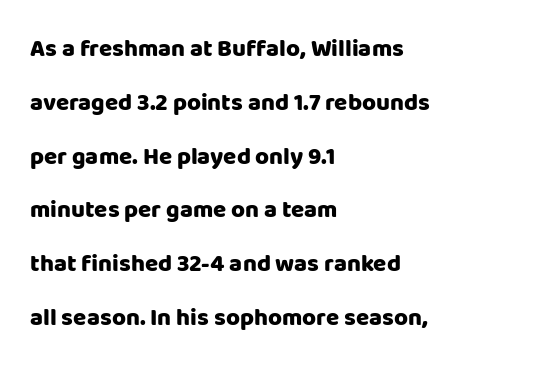
{"italic": "no", "bold": "yes", "underline": "no", "align": "left", "line_spacing": "loose", "line_spacing_ratio": 2.24, "letter_spacing": "normal", "letter_spacing_em": 0.0, "glyph_px": 24}
